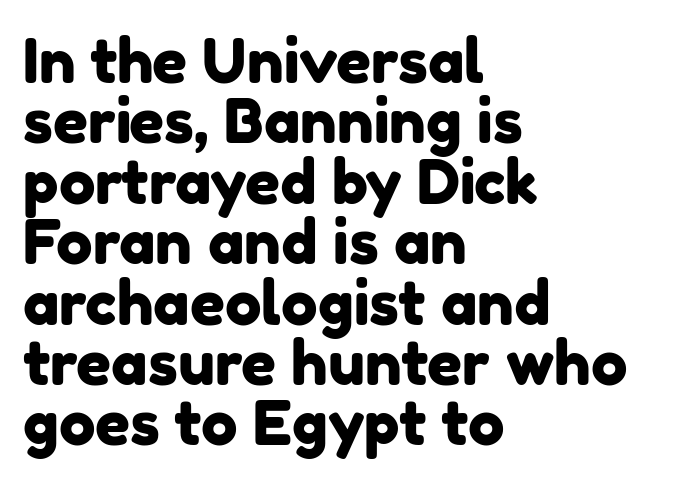
Q: Is the typeface a serif or a sans-serif typeface? A: Sans-serif.
Q: Is the text underlined? A: No.
Q: How is the paragraph aligned? A: Left-aligned.
Q: Is the spacing between letters normal or unusually wide? A: Normal.
Q: Is the spacing between lines tight, normal or loose? A: Tight.
Q: Width (condensed, normal, or wide)? A: Normal.
Q: Stroke contrast? A: Low.
Q: x-height? A: Medium.
Q: Monospaced? A: No.
